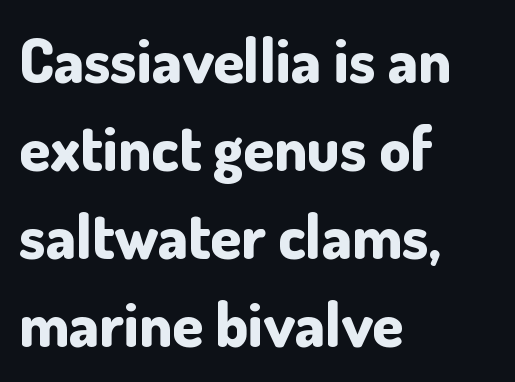
This sample has the flowing, uneven cadence of proportional lettering. The type family on display is of the sans-serif kind. Italic? Not at all — the glyphs are vertical. How heavy is the stroke? Heavy — this is a bold. Descenders hang freely into open space.
